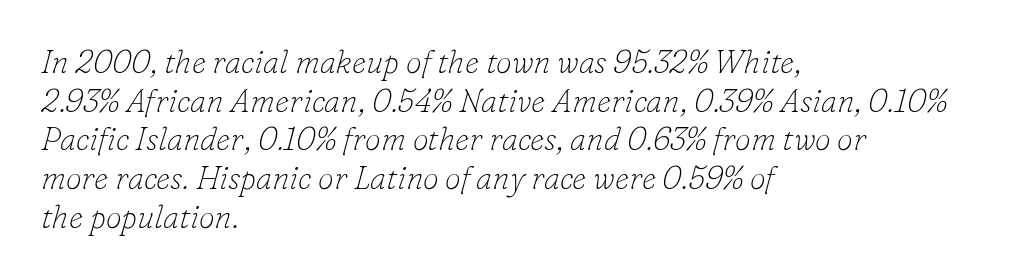
Q: Is the text bold? A: No.
Q: Is the text italic (slanted)? A: Yes, it leans right by about 16 degrees.
Q: Is the typeface a serif or a sans-serif typeface? A: Serif.
Q: Is the text underlined? A: No.
Q: How is the paragraph aligned? A: Left-aligned.
Q: Is the spacing between letters normal or unusually wide? A: Normal.
Q: Width (condensed, normal, or wide)? A: Normal.
Q: Stroke contrast? A: Low.
Q: x-height? A: Small.
Q: Monospaced? A: No.
